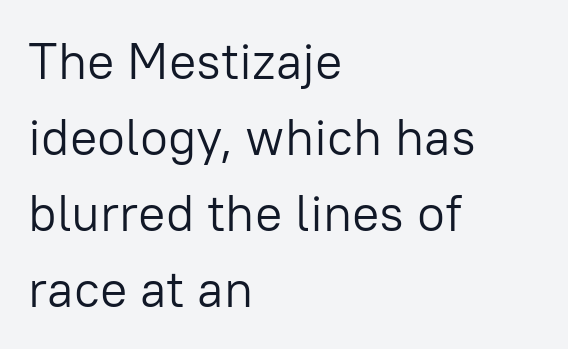
The image shows 51 px light sans-serif type, upright; set left-aligned, normal line spacing (1.49x), normal letter spacing, not underlined; low stroke contrast and a medium x-height.
